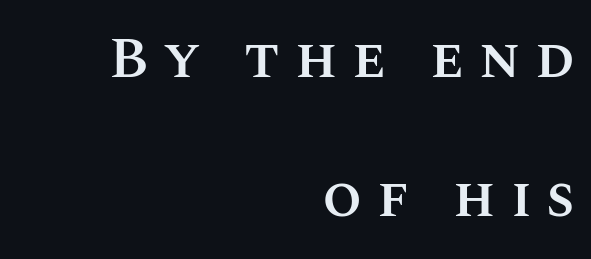
Q: Is the text bold? A: Semi-bold.
Q: Is the text italic (slanted)? A: No, it is upright.
Q: Is the text underlined? A: No.
Q: How is the paragraph aligned? A: Right-aligned.
Q: Is the spacing between letters normal or unusually wide? A: Unusually wide.
Q: Is the spacing between lines tight, normal or loose? A: Loose.
Q: Width (condensed, normal, or wide)? A: Normal.
Q: Stroke contrast? A: Medium.
Q: x-height? A: Large.
Q: Monospaced? A: No.
